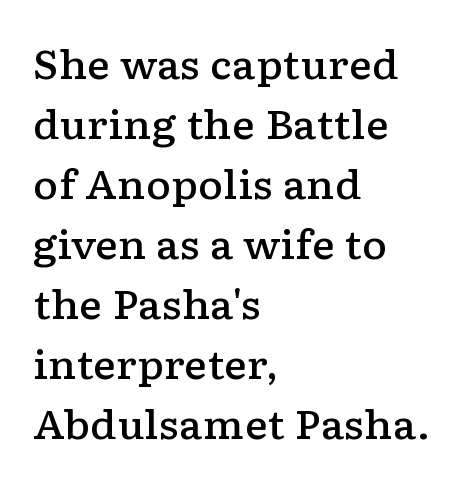
The image shows 39 px semibold, wide serif type, upright; set left-aligned, normal line spacing (1.54x), normal letter spacing, not underlined; low stroke contrast and a medium x-height.
